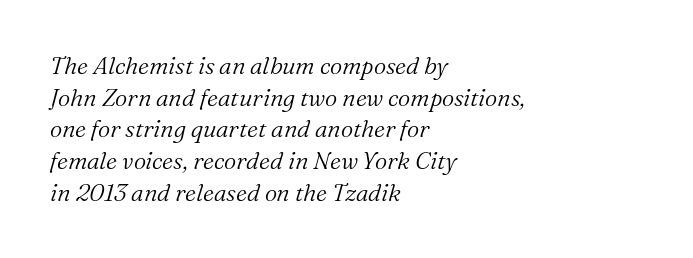
Tracking value appears to be zero — textbook default spacing. A quiet, ordinary-to-light weight characterises the typeface. Clear beneath every line of the passage. Which margin do the lines hug? The left one — the right edge is uneven. Honestly, the row spacing looks completely unremarkable. Quick note: italic.
